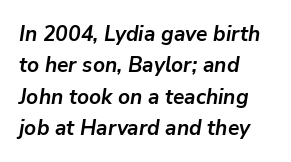
Emphasis by weight is at full strength: bold. Descender tails drop into unmarked territory. Glyph-to-glyph distance matches everyday printed text. Is the block centered? No — it sits flush against the left margin.
